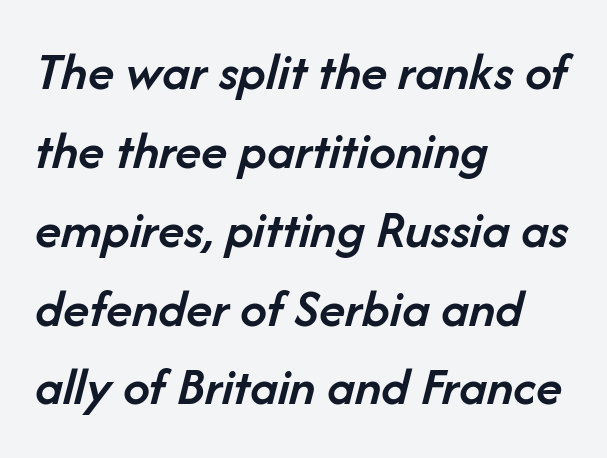
Q: Is the text bold? A: Semi-bold.
Q: Is the text italic (slanted)? A: Yes, it leans right by about 14 degrees.
Q: Is the text underlined? A: No.
Q: How is the paragraph aligned? A: Left-aligned.
Q: Is the spacing between letters normal or unusually wide? A: Normal.
Q: Is the spacing between lines tight, normal or loose? A: Normal.
Q: Width (condensed, normal, or wide)? A: Normal.
Q: Stroke contrast? A: Low.
Q: x-height? A: Medium.
Q: Monospaced? A: No.
